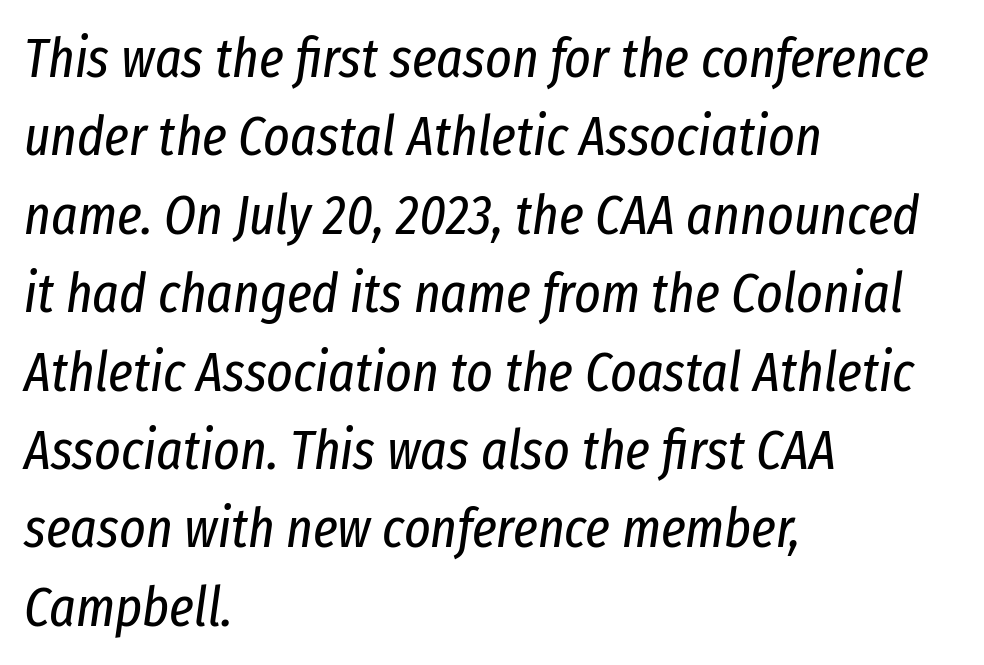
{"italic": "yes", "lean": "right", "slant_degrees": 8, "bold": "no", "weight": "regular", "width": "condensed", "stroke_contrast": "low", "x_height": "medium", "monospaced": "no", "underline": "no", "align": "left", "line_spacing": "normal", "line_spacing_ratio": 1.4, "letter_spacing": "normal", "letter_spacing_em": 0.0, "glyph_px": 56}
